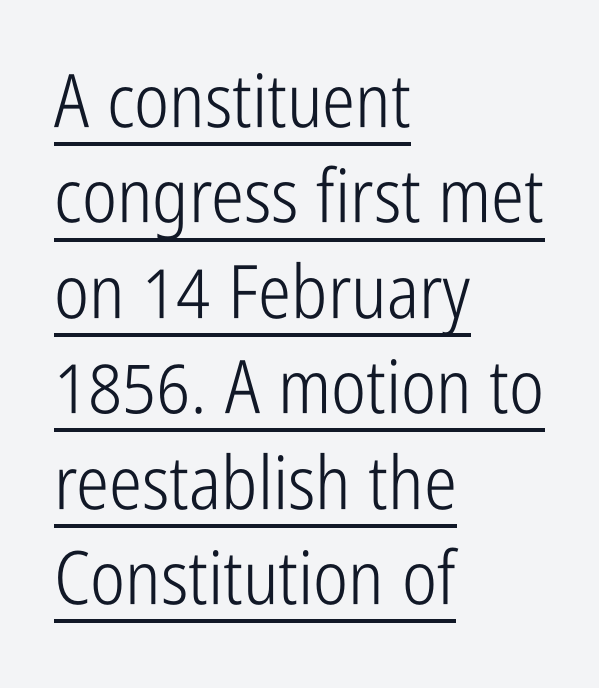
The image shows 74 px light, condensed sans-serif type, upright; set left-aligned, normal line spacing (1.29x), normal letter spacing, underlined; low stroke contrast and a medium x-height.
